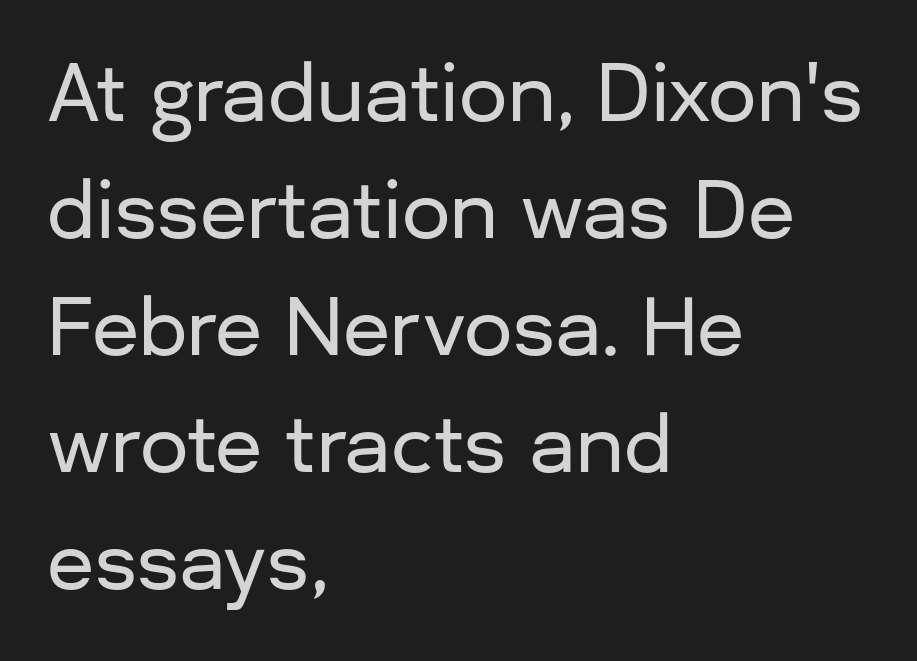
The typography opts for an upright posture over an oblique one. The line-height multiplier appears to be the usual default. The space beneath each line is pristine and unruled. These lines are set flush left with a ragged right edge.
